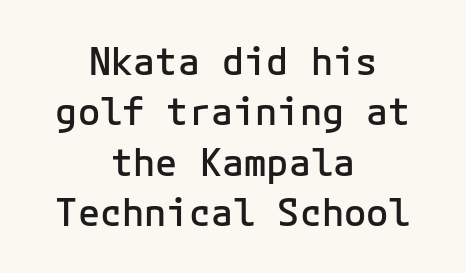
Q: Is the text bold? A: Semi-bold.
Q: Is the text italic (slanted)? A: No, it is upright.
Q: Is the typeface a serif or a sans-serif typeface? A: Sans-serif.
Q: Is the text underlined? A: No.
Q: How is the paragraph aligned? A: Centered.
Q: Is the spacing between letters normal or unusually wide? A: Normal.
Q: Is the spacing between lines tight, normal or loose? A: Normal.
Q: Width (condensed, normal, or wide)? A: Normal.
Q: Stroke contrast? A: Low.
Q: x-height? A: Medium.
Q: Monospaced? A: Yes.
